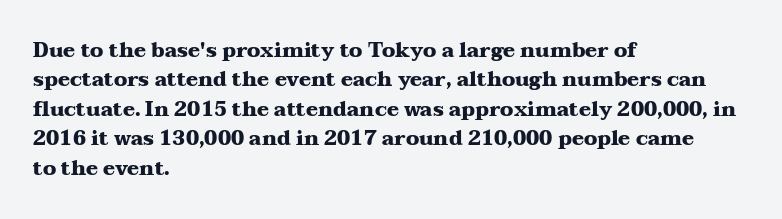
{"italic": "no", "bold": "yes", "underline": "no", "align": "left", "line_spacing": "normal", "line_spacing_ratio": 1.47, "letter_spacing": "normal", "letter_spacing_em": 0.0, "glyph_px": 20}
